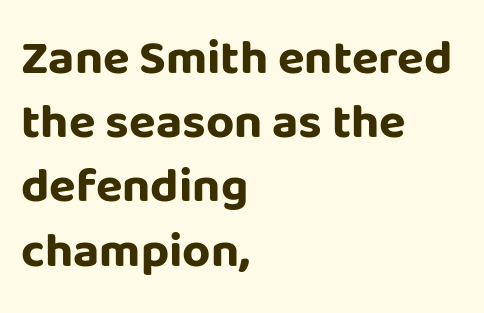
The image shows 49 px bold sans-serif type, upright; set left-aligned, normal line spacing (1.31x), normal letter spacing, not underlined; low stroke contrast and a large x-height.
